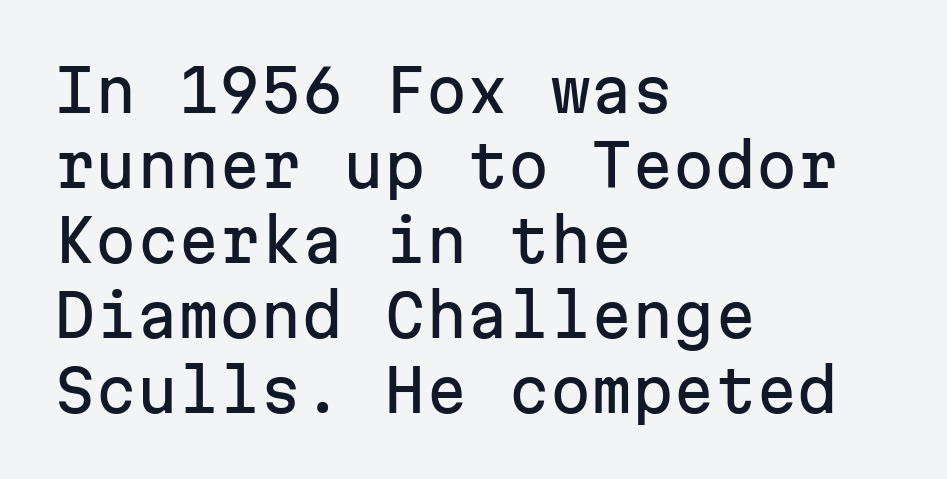
Underline: absent. Monospaced: the letters line up in strict vertical columns. This is roman type, the default non-slanted kind. The paragraph has a hard left edge and a soft right edge. A typesetter would label this face a sans. How would I describe the line gaps? Plain and ordinary.
